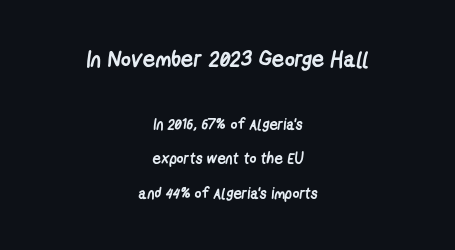
{"bold": "yes", "underline": "no", "align": "center", "line_spacing": "loose", "line_spacing_ratio": 2.32, "letter_spacing": "normal", "letter_spacing_em": 0.0, "larger_block": "first", "size_ratio": 1.47, "glyph_px": 22}
